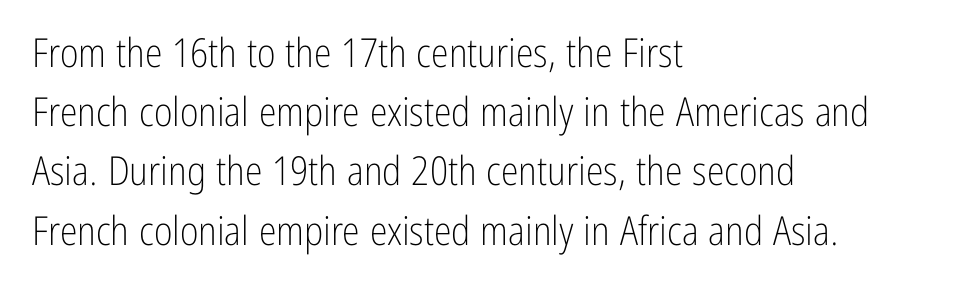
{"serif": "no", "italic": "no", "bold": "no", "weight": "light", "width": "condensed", "stroke_contrast": "low", "x_height": "medium", "monospaced": "no", "underline": "no", "align": "left", "line_spacing": "normal", "line_spacing_ratio": 1.48, "letter_spacing": "normal", "letter_spacing_em": 0.0, "glyph_px": 40}
